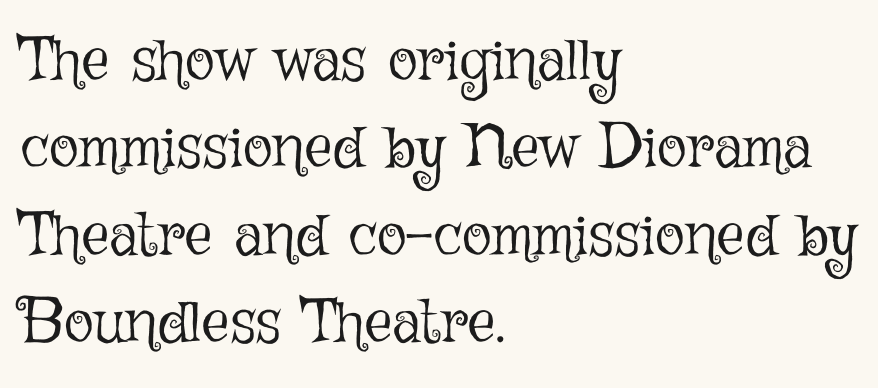
The image shows 62 px light type, upright; set left-aligned, normal line spacing (1.41x), normal letter spacing, not underlined; low stroke contrast and a medium x-height.
